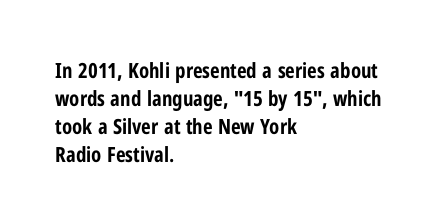
Q: Is the text bold? A: Yes.
Q: Is the text italic (slanted)? A: No, it is upright.
Q: Is the text underlined? A: No.
Q: How is the paragraph aligned? A: Left-aligned.
Q: Is the spacing between letters normal or unusually wide? A: Normal.
Q: Is the spacing between lines tight, normal or loose? A: Normal.
